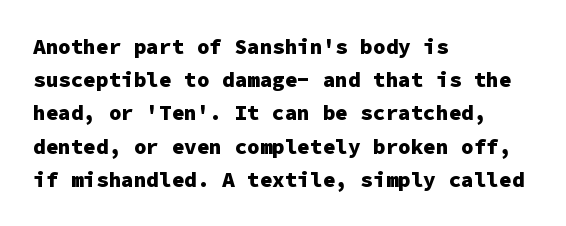
The image shows 21 px bold type, upright; set left-aligned, normal line spacing (1.58x), normal letter spacing, not underlined.
